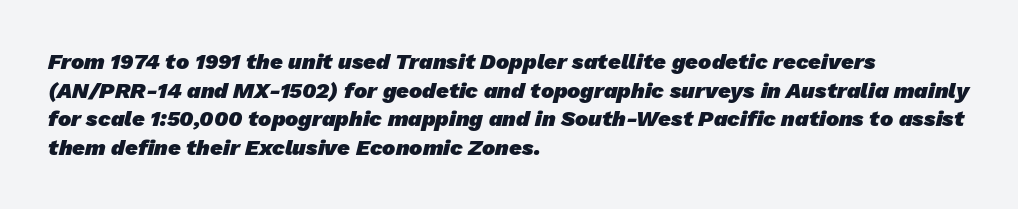
{"bold": "yes", "underline": "no", "align": "left", "line_spacing": "normal", "line_spacing_ratio": 1.3, "letter_spacing": "normal", "letter_spacing_em": 0.0, "glyph_px": 22}
